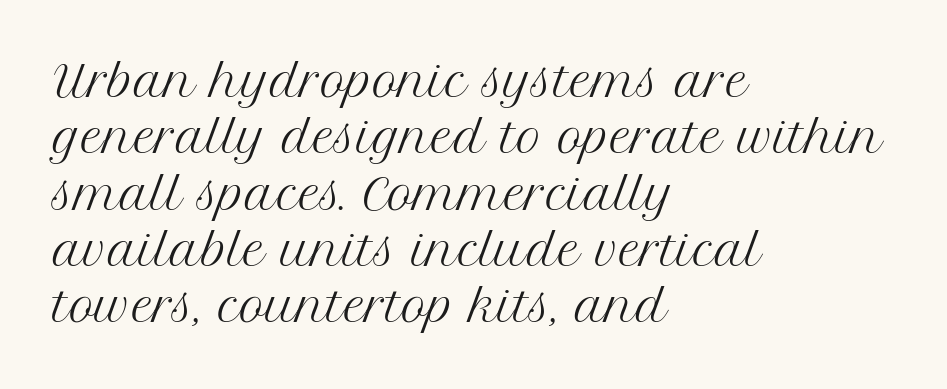
Bold? No — there's no thickening of the strokes. The space beneath each line is pristine and unruled. Rows of type keep a routine distance in the vertical direction.
